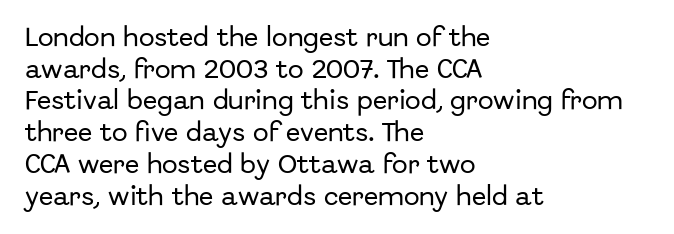
The image shows 21 px text type, upright; set left-aligned, normal line spacing (1.51x), normal letter spacing, not underlined.
